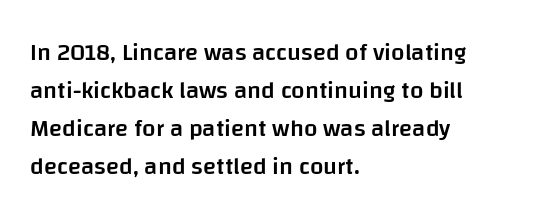
{"italic": "no", "bold": "semi", "underline": "no", "align": "left", "line_spacing": "normal", "line_spacing_ratio": 1.59, "letter_spacing": "normal", "letter_spacing_em": 0.0, "glyph_px": 24}
